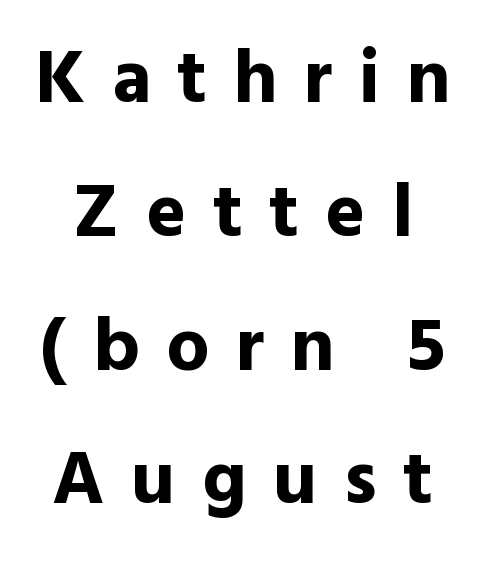
{"serif": "no", "italic": "no", "bold": "yes", "weight": "bold", "width": "normal", "x_height": "medium", "monospaced": "no", "underline": "no", "line_spacing_ratio": 1.76, "letter_spacing": "wide", "letter_spacing_em": 0.35, "glyph_px": 76}
